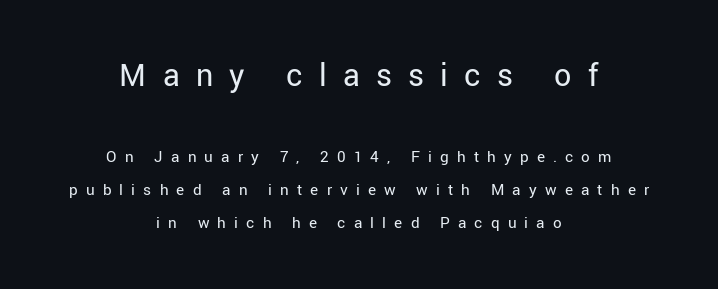
Q: Is the text bold? A: No.
Q: Is the text italic (slanted)? A: No, it is upright.
Q: Is the typeface a serif or a sans-serif typeface? A: Sans-serif.
Q: Is the text underlined? A: No.
Q: How is the paragraph aligned? A: Centered.
Q: Is the spacing between letters normal or unusually wide? A: Unusually wide.
Q: Is the spacing between lines tight, normal or loose? A: Loose.
Q: Which block of text is set in a larger size, the first (top) or the second (bottom)? A: The first (top) one.
Q: Width (condensed, normal, or wide)? A: Normal.
Q: Stroke contrast? A: Low.
Q: x-height? A: Medium.
Q: Monospaced? A: No.
